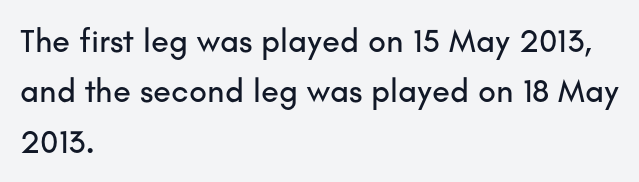
The image shows 33 px sans-serif type, upright; set left-aligned, normal line spacing (1.53x), normal letter spacing, not underlined; low stroke contrast and a small x-height.
